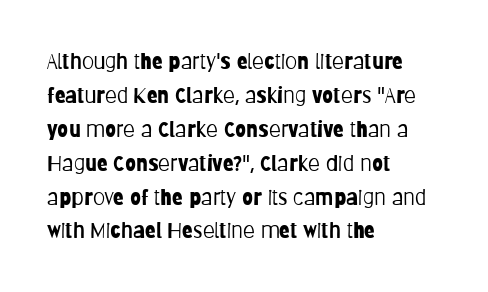
Q: Is the text bold? A: No.
Q: Is the text italic (slanted)? A: No, it is upright.
Q: Is the text underlined? A: No.
Q: How is the paragraph aligned? A: Left-aligned.
Q: Is the spacing between letters normal or unusually wide? A: Normal.
Q: Is the spacing between lines tight, normal or loose? A: Normal.
